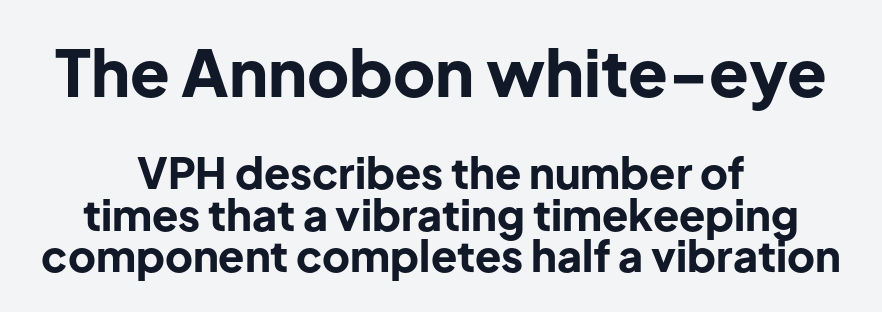
The image shows 65 px bold sans-serif type, upright; set centered, tight line spacing (0.97x), normal letter spacing, not underlined; the first (top) block is 1.51x larger; low stroke contrast and a medium x-height.
